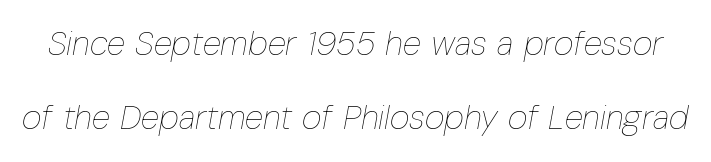
Q: Is the text bold? A: No.
Q: Is the text italic (slanted)? A: Yes, it leans right by about 10 degrees.
Q: Is the text underlined? A: No.
Q: Is the spacing between letters normal or unusually wide? A: Normal.
Q: Is the spacing between lines tight, normal or loose? A: Loose.
Q: Width (condensed, normal, or wide)? A: Condensed.
Q: Stroke contrast? A: Low.
Q: x-height? A: Medium.
Q: Monospaced? A: No.
